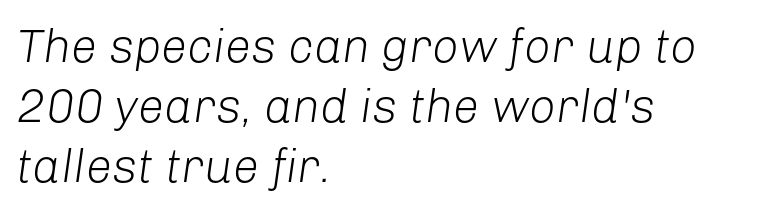
{"italic": "yes", "lean": "right", "slant_degrees": 8, "bold": "no", "weight": "light", "width": "normal", "stroke_contrast": "low", "x_height": "medium", "monospaced": "no", "underline": "no", "align": "left", "line_spacing": "normal", "line_spacing_ratio": 1.28, "letter_spacing": "normal", "letter_spacing_em": 0.0, "glyph_px": 47}
